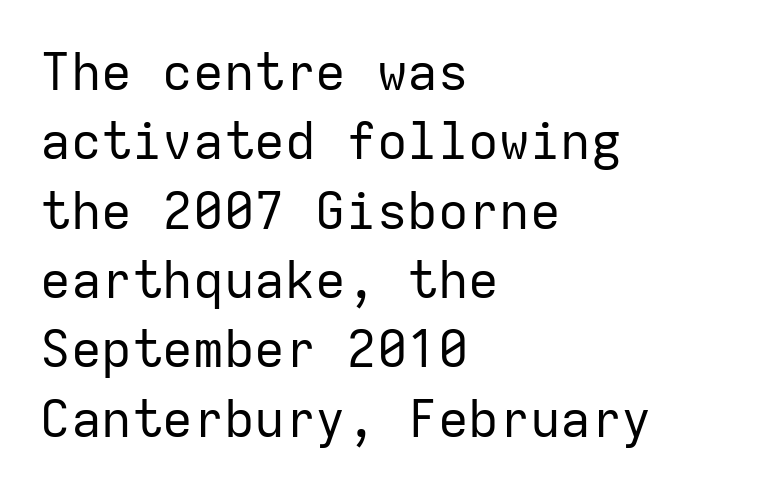
The image shows 51 px regular-weight sans-serif type, upright, monospaced; set left-aligned, normal line spacing (1.36x), normal letter spacing, not underlined; low stroke contrast and a medium x-height.
